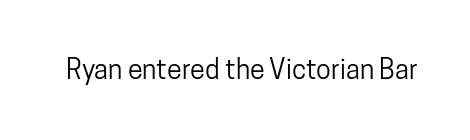
The image shows 27 px text type, upright; set normal letter spacing, not underlined.
